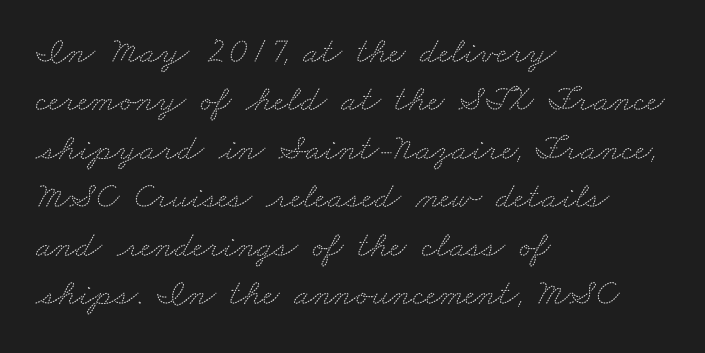
Little horizontal feet cap the strokes, marking this as serif type. Evenly set lines give the paragraph a standard silhouette. The glyphs are unaccompanied by any horizontal stroke below them. There is no visible air inserted between adjacent glyphs. Teacher's note: observe the even left margin — that is flush-left alignment. Looks like regular typesetting: each glyph gets only the width it needs.
